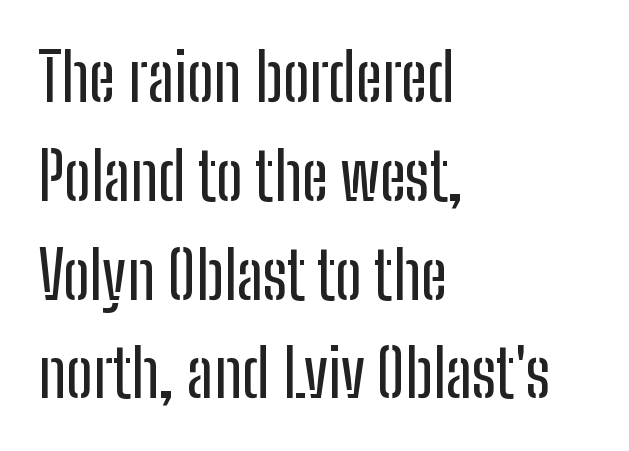
Q: Is the text italic (slanted)? A: No, it is upright.
Q: Is the typeface a serif or a sans-serif typeface? A: Sans-serif.
Q: Is the text underlined? A: No.
Q: How is the paragraph aligned? A: Left-aligned.
Q: Is the spacing between letters normal or unusually wide? A: Normal.
Q: Is the spacing between lines tight, normal or loose? A: Normal.
Q: Width (condensed, normal, or wide)? A: Condensed.
Q: Stroke contrast? A: Low.
Q: x-height? A: Medium.
Q: Monospaced? A: No.
